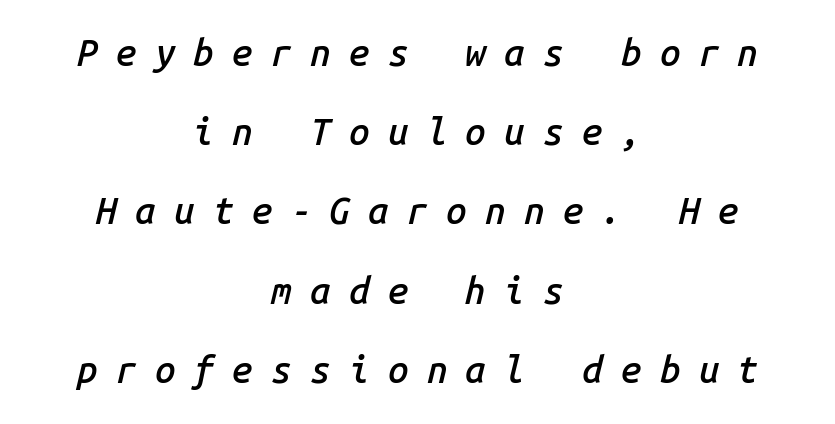
Check the space under the baseline: it is left empty. Display-style spreading of the glyphs; the letterfit is very open. Teacher's note: observe the equal gaps on both sides — that is centered alignment. Note the uniform advance width — an 'i' takes as much space as an 'm'. These lines stand farther apart than default settings would place them. The font is running at a semibold setting, under full bold.
